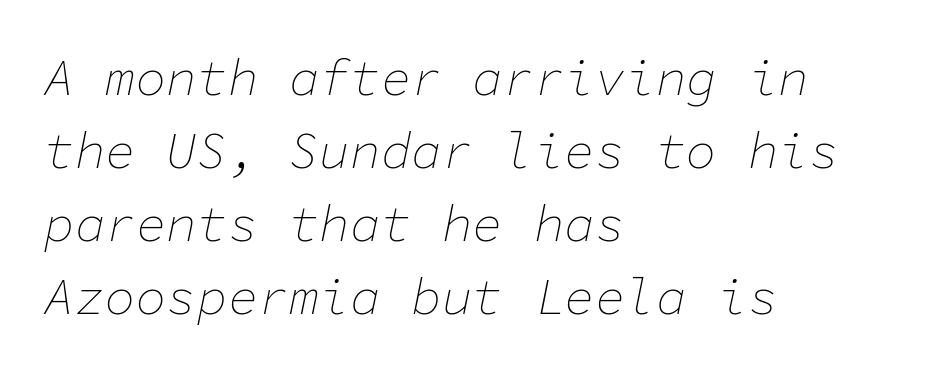
Glyph-to-glyph distance matches everyday printed text. The rendering anchors every line to the left-hand side. The strokes carry an ordinary text weight at most. You could count columns in this text — the font is strictly monospaced. What's the leading like? Ordinary, nothing unusual.
